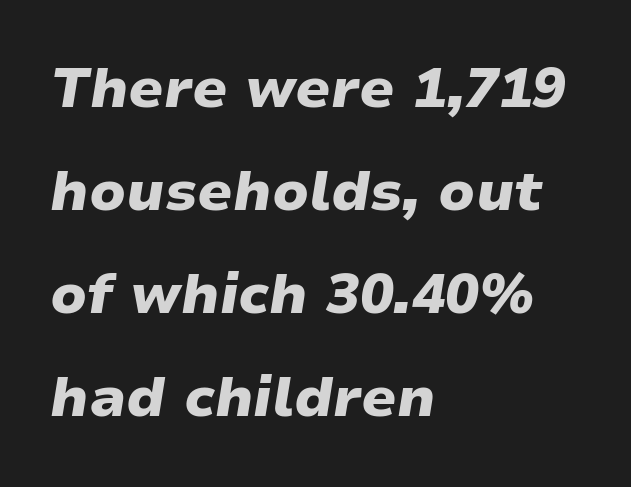
Q: Is the text bold? A: Yes.
Q: Is the text italic (slanted)? A: Yes, it leans right by about 9 degrees.
Q: Is the text underlined? A: No.
Q: How is the paragraph aligned? A: Left-aligned.
Q: Is the spacing between letters normal or unusually wide? A: Normal.
Q: Width (condensed, normal, or wide)? A: Wide.
Q: Stroke contrast? A: Low.
Q: x-height? A: Medium.
Q: Monospaced? A: No.
